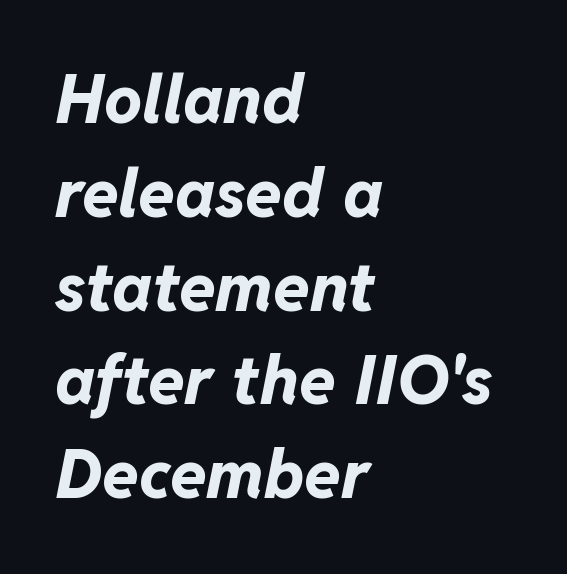
Only glyphs here, with clear space below each row. Character widths vary here, with narrow letters taking less room than wide ones. Summary of vertical rhythm: regular, with standard interline spacing. Notice how the stems are inclined rather than vertical — that's the hallmark of italics.
